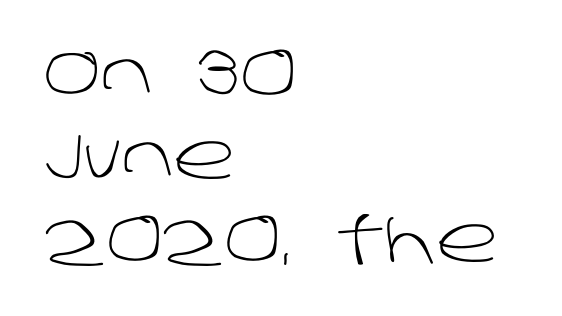
The image shows 64 px light sans-serif type; set left-aligned, normal line spacing (1.3x), normal letter spacing, not underlined; low stroke contrast and a large x-height.
